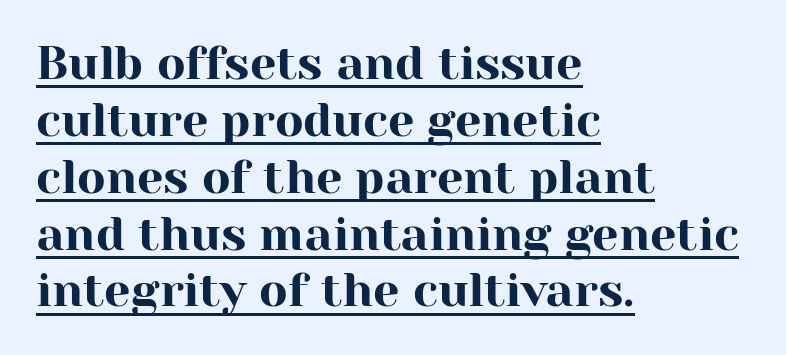
{"serif": "yes", "italic": "no", "width": "normal", "stroke_contrast": "high", "x_height": "medium", "monospaced": "no", "underline": "yes", "align": "left", "line_spacing_ratio": 1.21, "letter_spacing": "normal", "letter_spacing_em": 0.0, "glyph_px": 47}
